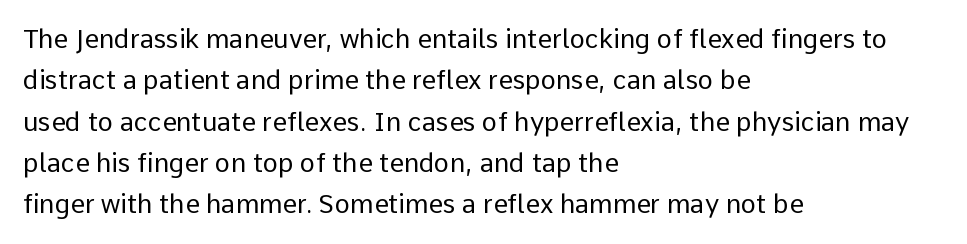
{"italic": "no", "bold": "no", "underline": "no", "align": "left", "line_spacing": "normal", "line_spacing_ratio": 1.59, "letter_spacing": "normal", "letter_spacing_em": 0.0, "glyph_px": 26}
